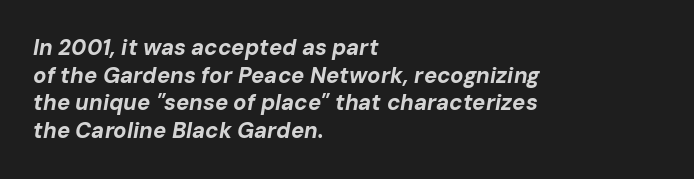
Does the weight exceed regular? Yes, all the way to bold. Regarding leading, the lines here are spaced in the standard way. Layout note: lines flush left. These lines were composed using italics. Glyph-to-glyph distance matches everyday printed text.
